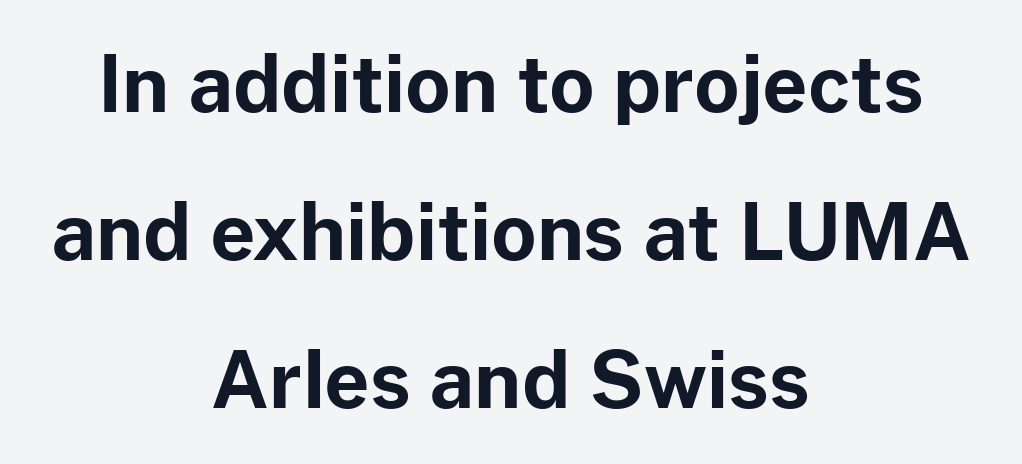
The image shows 78 px bold sans-serif type, upright; set centered, loose line spacing (1.9x), normal letter spacing, not underlined; low stroke contrast and a medium x-height.
